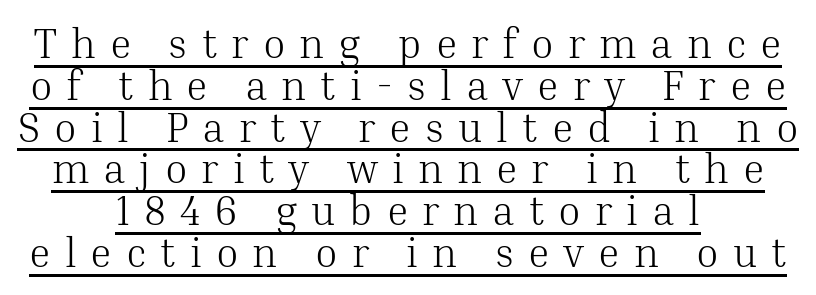
The line texture is sparse and dotted thanks to wide tracking. Each letter's strokes conclude with small projecting serifs. The lines in this sample share a center point and differ in where they start and stop. Is there an underline? Yes — a line sits under the letters. This is the regular roman posture of the typeface. Think of a printed novel: that variable character pitch is what you see here.
